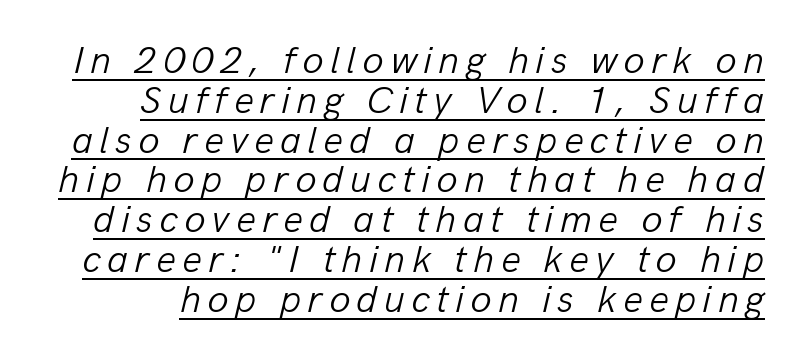
Q: Is the text bold? A: No.
Q: Is the text italic (slanted)? A: Yes, it leans right by about 13 degrees.
Q: Is the text underlined? A: Yes.
Q: Is the spacing between lines tight, normal or loose? A: Tight.
Q: Width (condensed, normal, or wide)? A: Normal.
Q: Stroke contrast? A: Low.
Q: x-height? A: Medium.
Q: Monospaced? A: No.
